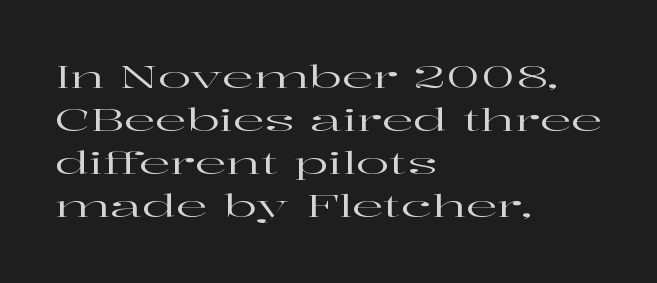
Q: Is the text italic (slanted)? A: No, it is upright.
Q: Is the typeface a serif or a sans-serif typeface? A: Serif.
Q: Is the text underlined? A: No.
Q: How is the paragraph aligned? A: Left-aligned.
Q: Is the spacing between letters normal or unusually wide? A: Normal.
Q: Is the spacing between lines tight, normal or loose? A: Normal.
Q: Width (condensed, normal, or wide)? A: Wide.
Q: Stroke contrast? A: High.
Q: x-height? A: Medium.
Q: Monospaced? A: No.
